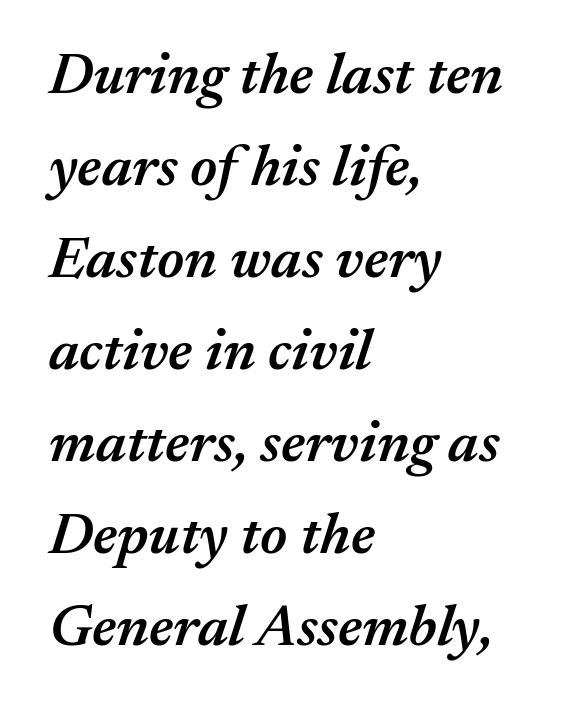
Q: Is the text bold? A: Semi-bold.
Q: Is the text italic (slanted)? A: Yes, it leans right by about 17 degrees.
Q: Is the text underlined? A: No.
Q: How is the paragraph aligned? A: Left-aligned.
Q: Is the spacing between letters normal or unusually wide? A: Normal.
Q: Is the spacing between lines tight, normal or loose? A: Normal.
Q: Width (condensed, normal, or wide)? A: Normal.
Q: Stroke contrast? A: Medium.
Q: x-height? A: Medium.
Q: Monospaced? A: No.
